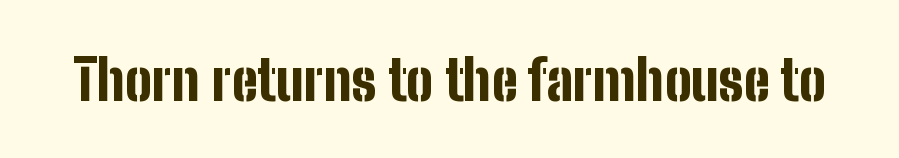
{"serif": "no", "italic": "no", "bold": "yes", "weight": "bold", "width": "condensed", "stroke_contrast": "low", "x_height": "medium", "monospaced": "no", "underline": "no", "letter_spacing": "normal", "letter_spacing_em": 0.0, "glyph_px": 56}
